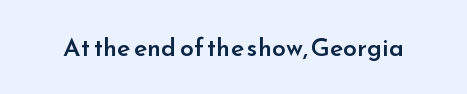
{"italic": "no", "bold": "semi", "underline": "no", "letter_spacing": "normal", "letter_spacing_em": 0.0, "glyph_px": 25}
